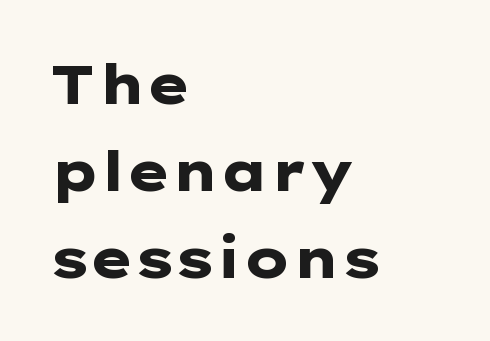
The image shows 55 px heavy, wide sans-serif type, upright; set left-aligned, normal line spacing (1.58x), normal letter spacing, not underlined; low stroke contrast and a medium x-height.
